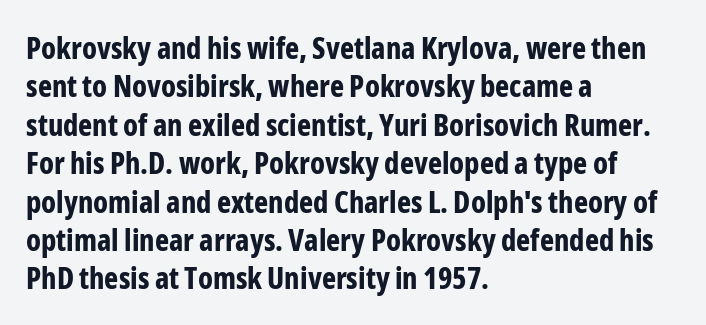
Q: Is the text bold? A: Yes.
Q: Is the text italic (slanted)? A: No, it is upright.
Q: Is the typeface a serif or a sans-serif typeface? A: Sans-serif.
Q: Is the text underlined? A: No.
Q: How is the paragraph aligned? A: Left-aligned.
Q: Is the spacing between letters normal or unusually wide? A: Normal.
Q: Is the spacing between lines tight, normal or loose? A: Normal.
Q: Width (condensed, normal, or wide)? A: Condensed.
Q: Stroke contrast? A: Low.
Q: x-height? A: Medium.
Q: Monospaced? A: No.
